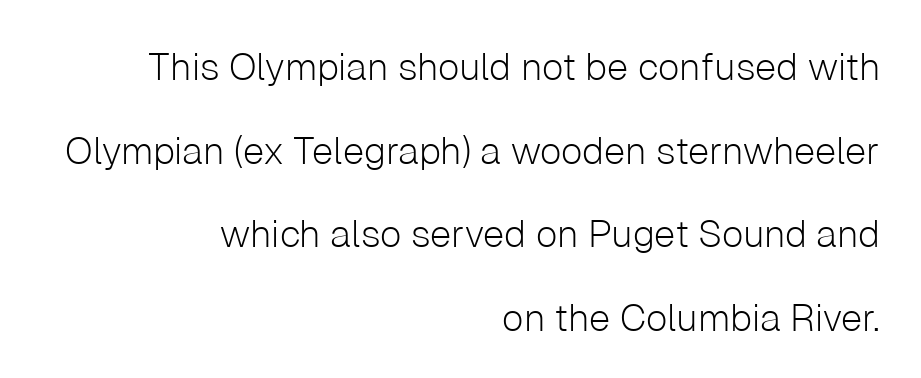
The image shows 38 px light sans-serif type, upright; set right-aligned, loose line spacing (2.2x), normal letter spacing, not underlined; low stroke contrast and a medium x-height.
